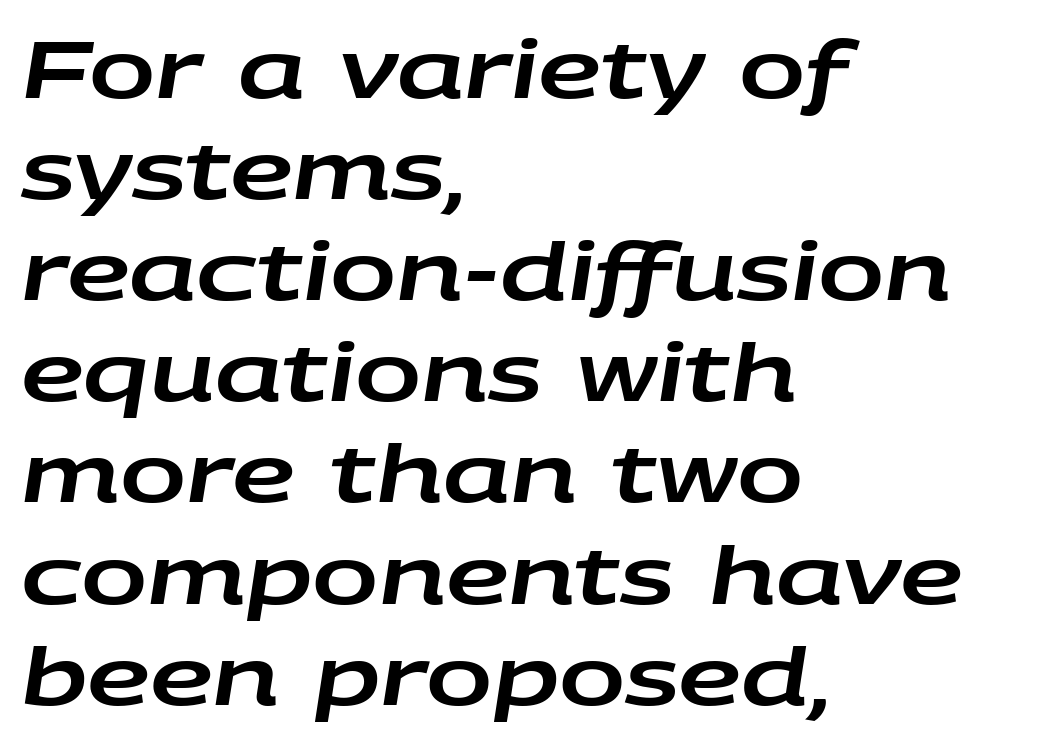
The image shows 79 px wide type, italic (leaning right); set left-aligned, normal line spacing (1.28x), normal letter spacing, not underlined; low stroke contrast and a large x-height.
